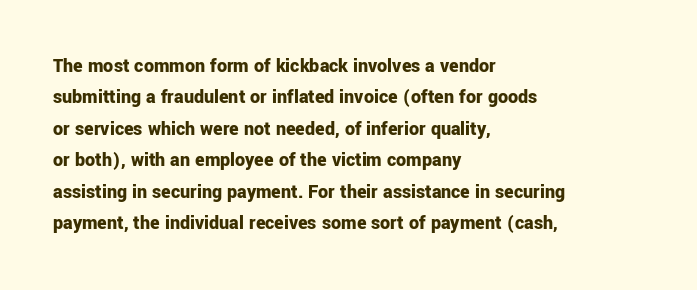
Ascenders rise straight up at ninety degrees. Just letters on the line, the space beneath them empty. Normally led — the rows are evenly, conventionally spaced. Here the glyphs are tracked normally, forming tight word shapes. The characters look thick and weighty, a clear bold.
